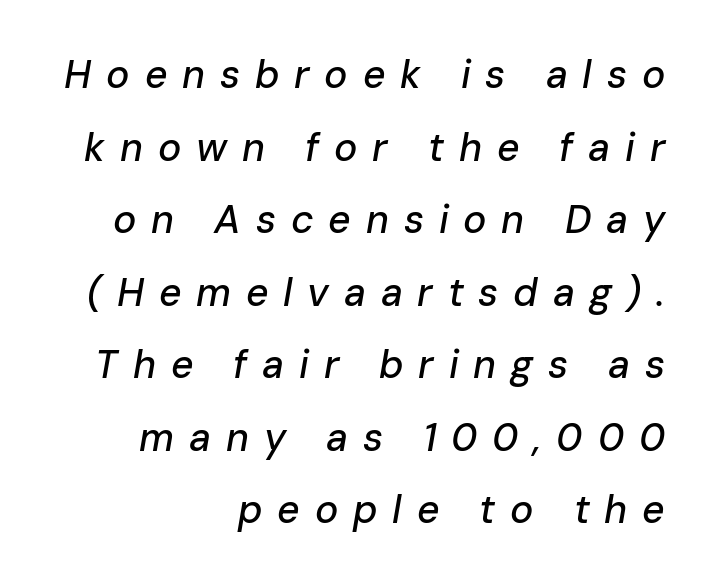
Q: Is the text italic (slanted)? A: Yes, it leans right by about 10 degrees.
Q: Is the text underlined? A: No.
Q: How is the paragraph aligned? A: Right-aligned.
Q: Is the spacing between letters normal or unusually wide? A: Unusually wide.
Q: Width (condensed, normal, or wide)? A: Normal.
Q: Stroke contrast? A: Low.
Q: x-height? A: Medium.
Q: Monospaced? A: No.
